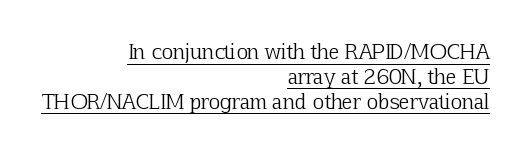
The image shows 20 px text type, upright; set right-aligned, line spacing 1.24x, normal letter spacing, underlined.
